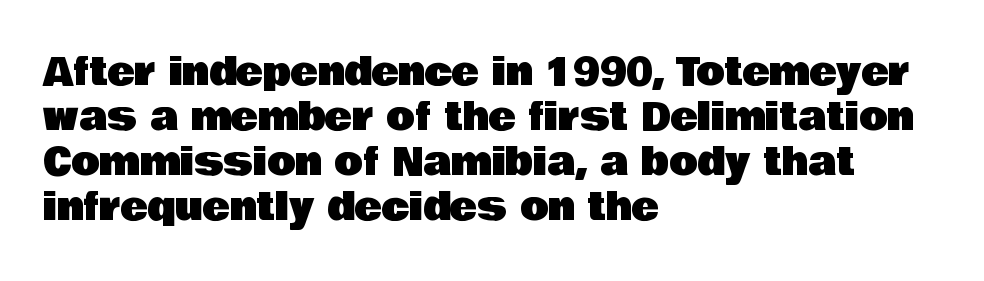
The image shows 37 px sans-serif type, upright; set left-aligned, line spacing 1.22x, normal letter spacing, not underlined; low stroke contrast and a large x-height.
